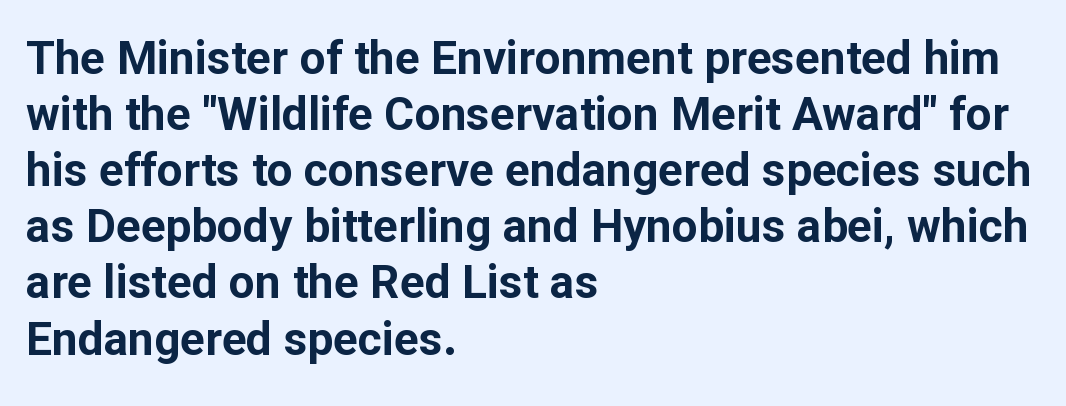
The image shows 46 px bold sans-serif type, upright; set left-aligned, line spacing 1.22x, normal letter spacing, not underlined; low stroke contrast and a medium x-height.
